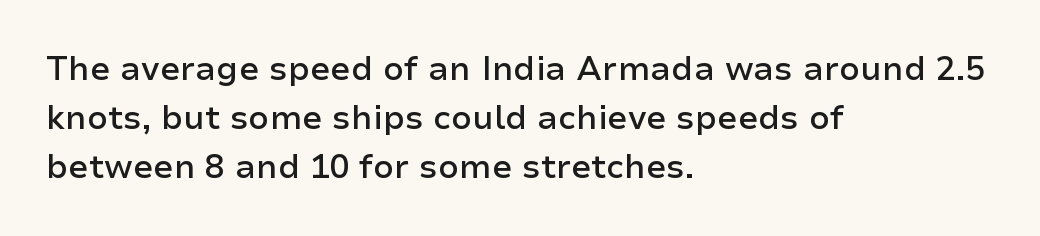
Compared with typical body copy, the letter spacing here is the same. Horizontal bands of white between lines are of average thickness. Posture: upright roman. What kind of face is this? One without serifs — a sans. Stroke thickness is moderately raised; the sample reads as semibold. Left-aligned paragraph, ragged on the right.
